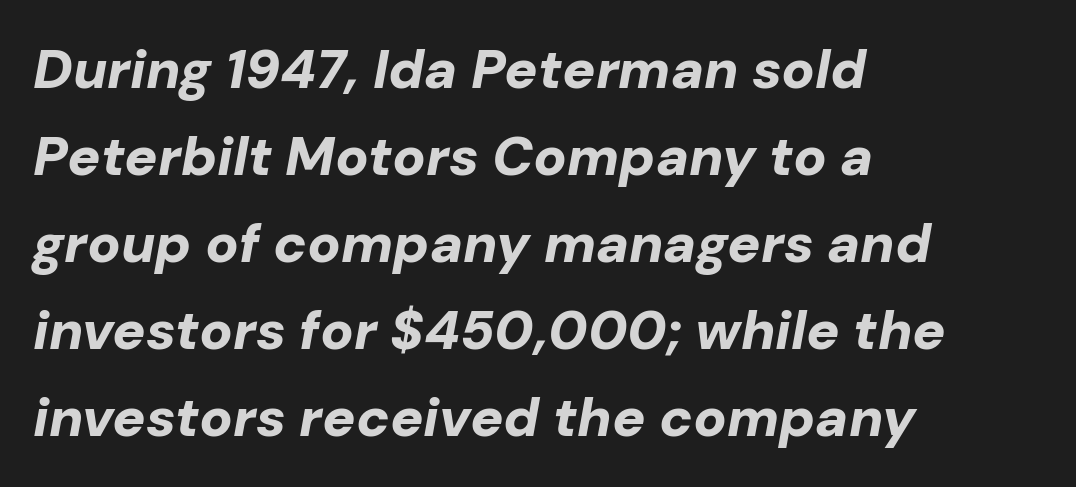
The image shows 55 px bold type, italic (leaning right); set left-aligned, normal line spacing (1.58x), normal letter spacing, not underlined; low stroke contrast and a medium x-height.
